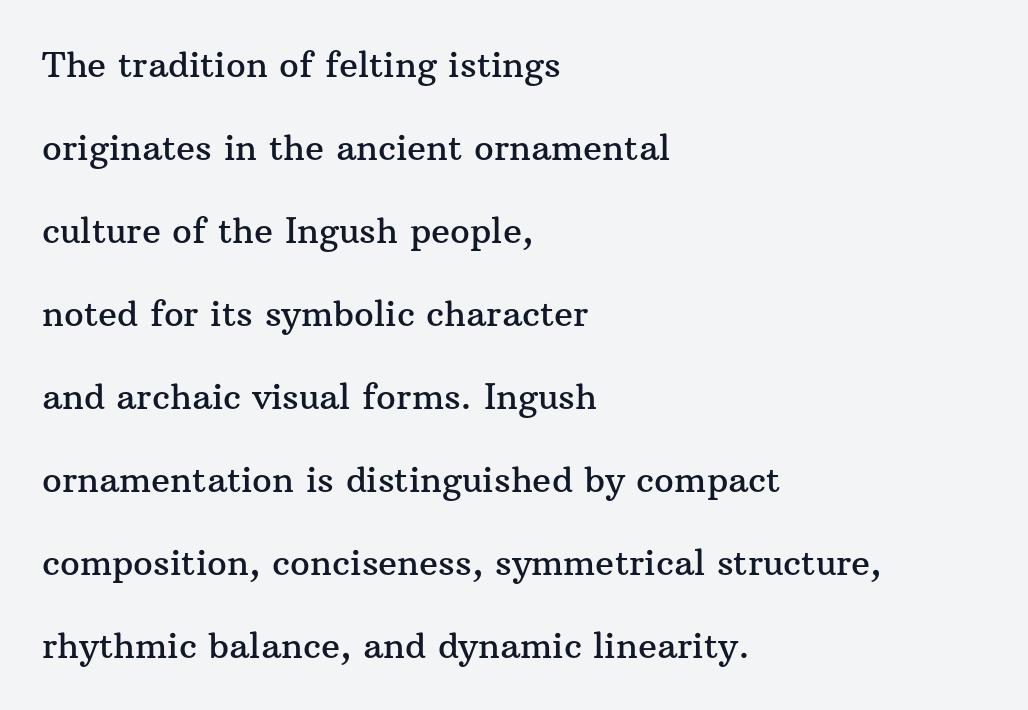
{"serif": "yes", "italic": "no", "width": "normal", "stroke_contrast": "medium", "x_height": "medium", "monospaced": "no", "underline": "no", "align": "left", "line_spacing": "loose", "line_spacing_ratio": 2.37, "letter_spacing": "normal", "letter_spacing_em": 0.0, "glyph_px": 35}
